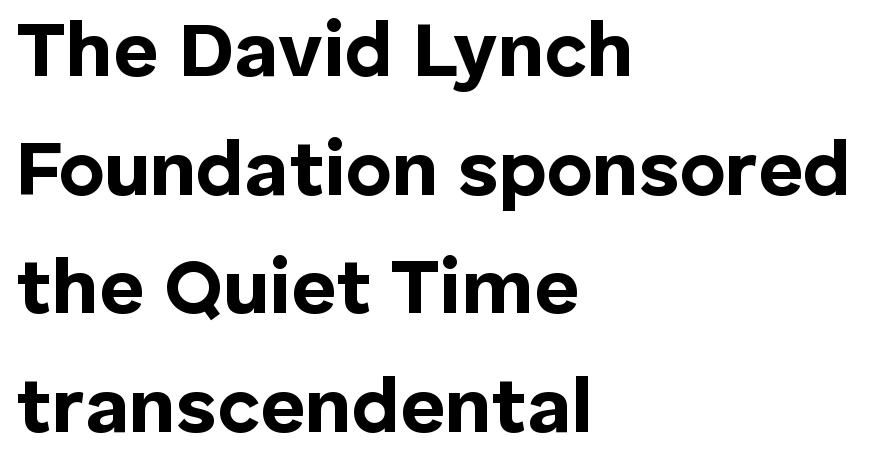
No feet cap the strokes, marking this as sans-serif type. Typographic density is high because the face is bold. Do the characters align in a grid? No, the font is proportional. Beneath every word, the page is bare. How are the letters spaced? Ordinarily, with no added tracking. The designer left line spacing at the default.
